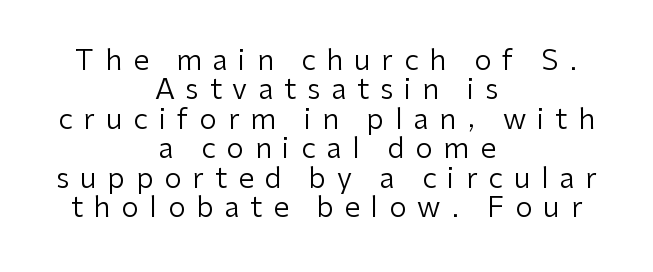
Q: Is the text bold? A: No.
Q: Is the text italic (slanted)? A: No, it is upright.
Q: Is the typeface a serif or a sans-serif typeface? A: Sans-serif.
Q: Is the text underlined? A: No.
Q: How is the paragraph aligned? A: Centered.
Q: Is the spacing between letters normal or unusually wide? A: Unusually wide.
Q: Is the spacing between lines tight, normal or loose? A: Tight.
Q: Width (condensed, normal, or wide)? A: Normal.
Q: Stroke contrast? A: Low.
Q: x-height? A: Medium.
Q: Monospaced? A: No.
